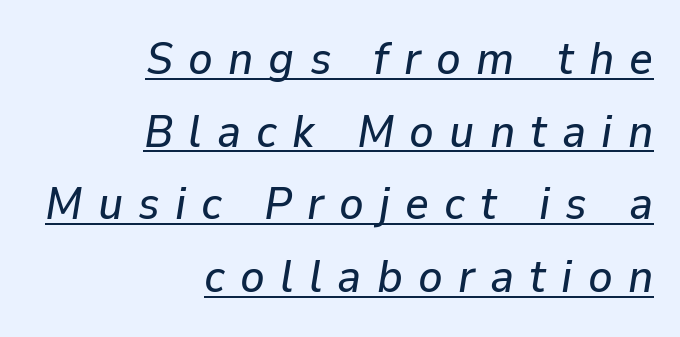
Summary of vertical rhythm: regular, with standard interline spacing. Emphasis-style slanted type is in use. Right-aligned paragraph, ragged on the left. These characters rest on top of a visible drawn line.
